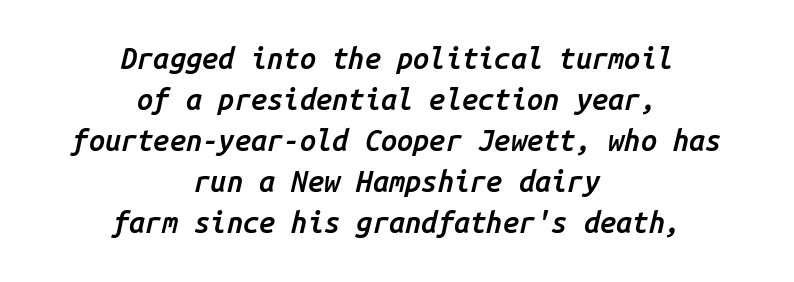
Q: Is the text bold? A: Semi-bold.
Q: Is the text italic (slanted)? A: Yes, it leans right by about 14 degrees.
Q: Is the text underlined? A: No.
Q: How is the paragraph aligned? A: Centered.
Q: Is the spacing between letters normal or unusually wide? A: Normal.
Q: Is the spacing between lines tight, normal or loose? A: Normal.
Q: Width (condensed, normal, or wide)? A: Normal.
Q: Stroke contrast? A: Low.
Q: x-height? A: Medium.
Q: Monospaced? A: Yes.
